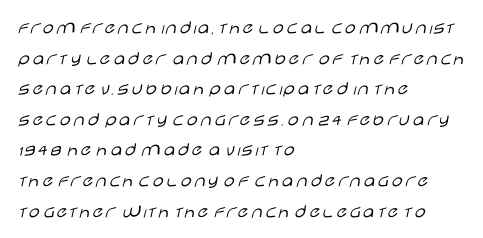
{"bold": "no", "underline": "no", "align": "left", "line_spacing": "normal", "line_spacing_ratio": 1.53, "letter_spacing": "normal", "letter_spacing_em": 0.0, "glyph_px": 20}
